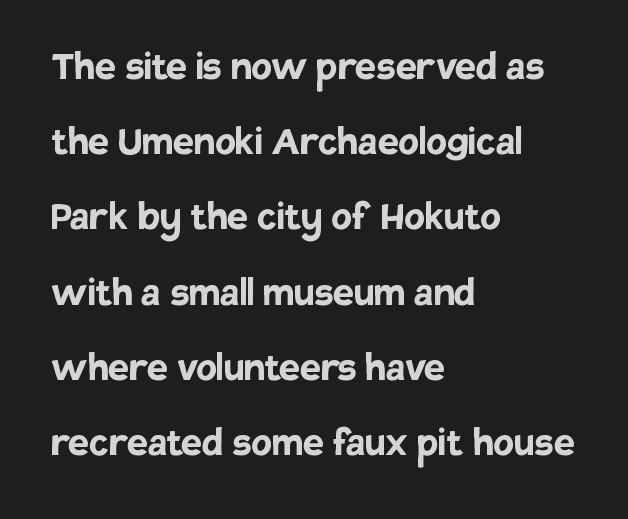
Q: Is the text bold? A: Yes.
Q: Is the text italic (slanted)? A: No, it is upright.
Q: Is the typeface a serif or a sans-serif typeface? A: Sans-serif.
Q: Is the text underlined? A: No.
Q: How is the paragraph aligned? A: Left-aligned.
Q: Is the spacing between letters normal or unusually wide? A: Normal.
Q: Is the spacing between lines tight, normal or loose? A: Normal.
Q: Width (condensed, normal, or wide)? A: Normal.
Q: Stroke contrast? A: Low.
Q: x-height? A: Large.
Q: Monospaced? A: No.
